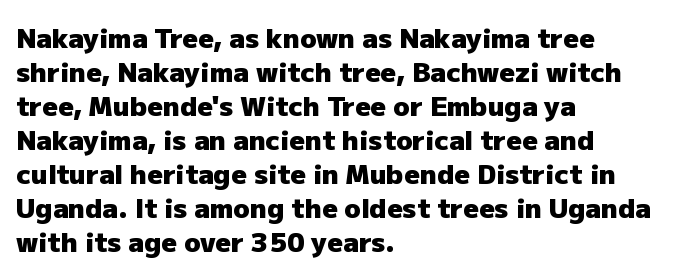
Q: Is the text bold? A: Yes.
Q: Is the text italic (slanted)? A: No, it is upright.
Q: Is the text underlined? A: No.
Q: How is the paragraph aligned? A: Left-aligned.
Q: Is the spacing between letters normal or unusually wide? A: Normal.
Q: Is the spacing between lines tight, normal or loose? A: Normal.
